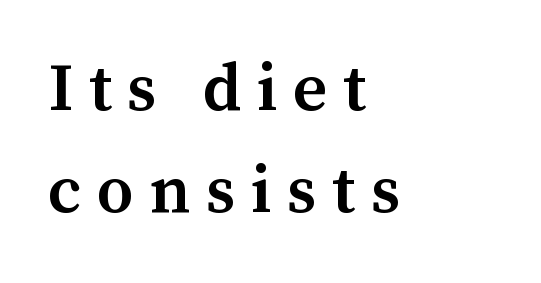
{"serif": "yes", "italic": "no", "bold": "semi", "weight": "semibold", "width": "normal", "stroke_contrast": "medium", "x_height": "medium", "monospaced": "no", "underline": "no", "align": "left", "line_spacing": "normal", "line_spacing_ratio": 1.52, "letter_spacing": "wide", "letter_spacing_em": 0.23, "glyph_px": 67}
